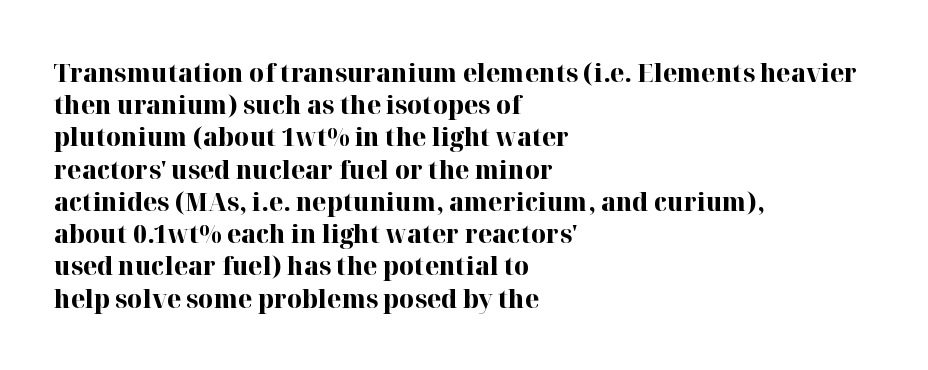
{"italic": "no", "bold": "yes", "underline": "no", "align": "left", "line_spacing_ratio": 1.24, "letter_spacing": "normal", "letter_spacing_em": 0.0, "glyph_px": 26}
